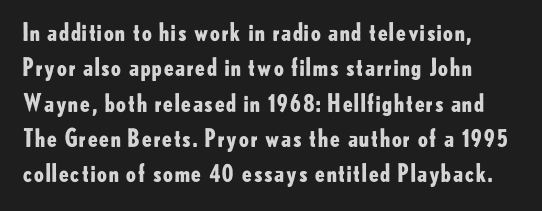
The image shows 24 px bold type, upright; set normal line spacing (1.47x), normal letter spacing, not underlined.
